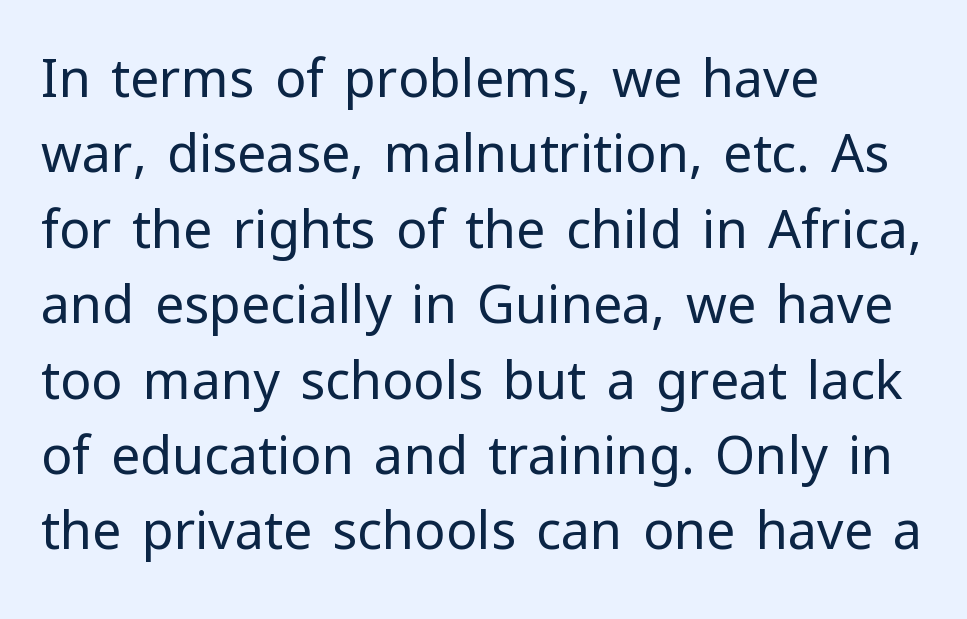
Q: Is the text bold? A: No.
Q: Is the text italic (slanted)? A: No, it is upright.
Q: Is the typeface a serif or a sans-serif typeface? A: Sans-serif.
Q: Is the text underlined? A: No.
Q: How is the paragraph aligned? A: Left-aligned.
Q: Is the spacing between letters normal or unusually wide? A: Normal.
Q: Is the spacing between lines tight, normal or loose? A: Normal.
Q: Width (condensed, normal, or wide)? A: Normal.
Q: Stroke contrast? A: Low.
Q: x-height? A: Medium.
Q: Monospaced? A: No.
